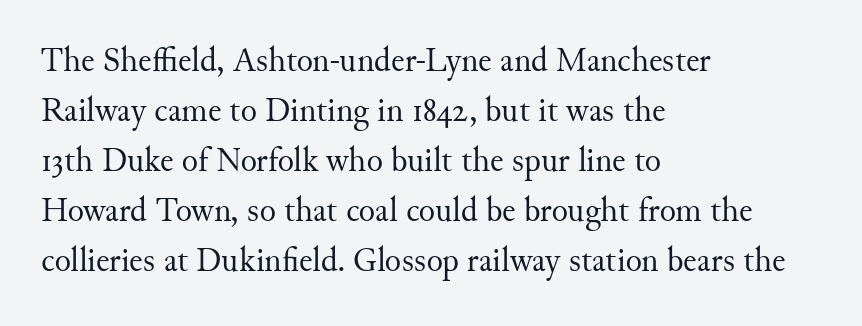
{"serif": "yes", "italic": "no", "bold": "no", "weight": "regular", "width": "normal", "stroke_contrast": "medium", "x_height": "small", "monospaced": "no", "underline": "no", "align": "left", "line_spacing": "normal", "line_spacing_ratio": 1.47, "letter_spacing": "normal", "letter_spacing_em": 0.0, "glyph_px": 34}
